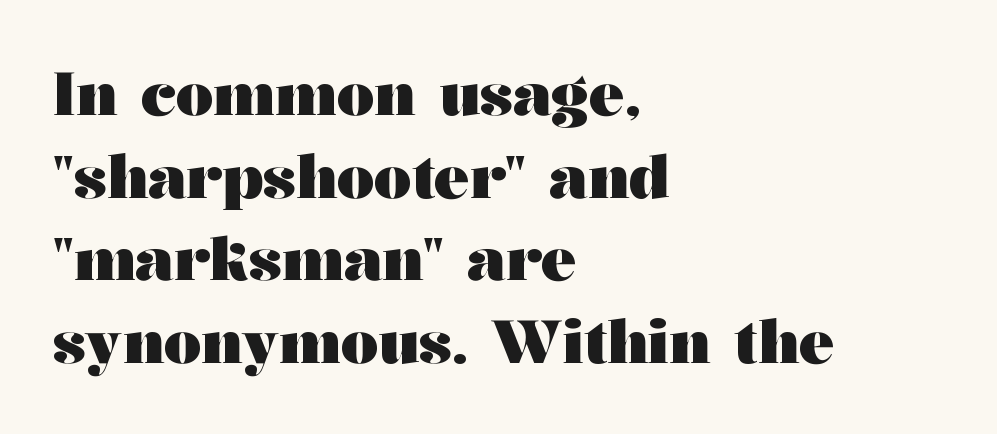
The image shows 59 px heavy, wide serif type, upright; set left-aligned, normal line spacing (1.4x), normal letter spacing, not underlined; medium stroke contrast and a medium x-height.
